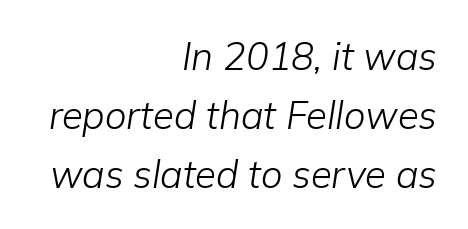
Q: Is the text bold? A: No.
Q: Is the text italic (slanted)? A: Yes, it leans right by about 9 degrees.
Q: Is the text underlined? A: No.
Q: How is the paragraph aligned? A: Right-aligned.
Q: Is the spacing between letters normal or unusually wide? A: Normal.
Q: Is the spacing between lines tight, normal or loose? A: Normal.
Q: Width (condensed, normal, or wide)? A: Normal.
Q: Stroke contrast? A: Low.
Q: x-height? A: Medium.
Q: Monospaced? A: No.
